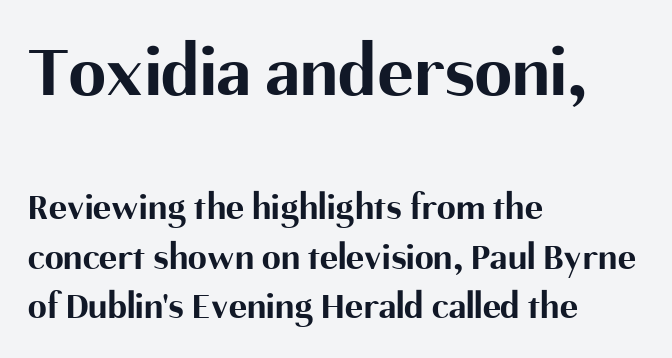
The image shows 75 px bold sans-serif type, upright; set left-aligned, normal line spacing (1.3x), normal letter spacing, not underlined; the first (top) block is 1.97x larger; medium stroke contrast and a medium x-height.
